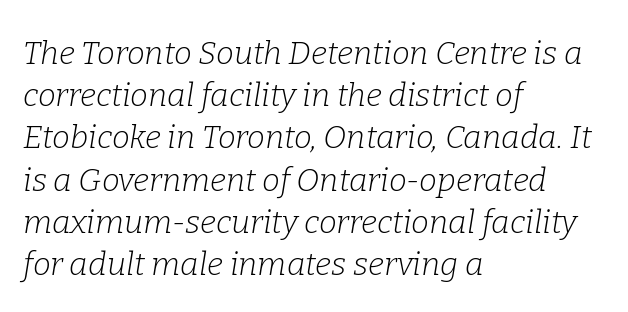
Q: Is the text bold? A: No.
Q: Is the text italic (slanted)? A: Yes, it leans right by about 9 degrees.
Q: Is the typeface a serif or a sans-serif typeface? A: Serif.
Q: Is the text underlined? A: No.
Q: How is the paragraph aligned? A: Left-aligned.
Q: Is the spacing between letters normal or unusually wide? A: Normal.
Q: Is the spacing between lines tight, normal or loose? A: Normal.
Q: Width (condensed, normal, or wide)? A: Normal.
Q: Stroke contrast? A: Low.
Q: x-height? A: Medium.
Q: Monospaced? A: No.
